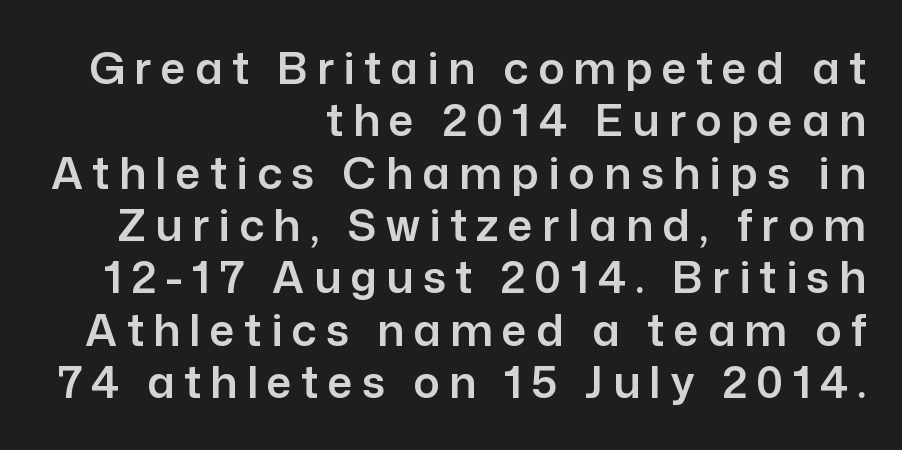
Q: Is the text italic (slanted)? A: No, it is upright.
Q: Is the typeface a serif or a sans-serif typeface? A: Sans-serif.
Q: Is the text underlined? A: No.
Q: How is the paragraph aligned? A: Right-aligned.
Q: Is the spacing between letters normal or unusually wide? A: Unusually wide.
Q: Width (condensed, normal, or wide)? A: Normal.
Q: Stroke contrast? A: Low.
Q: x-height? A: Medium.
Q: Monospaced? A: No.
